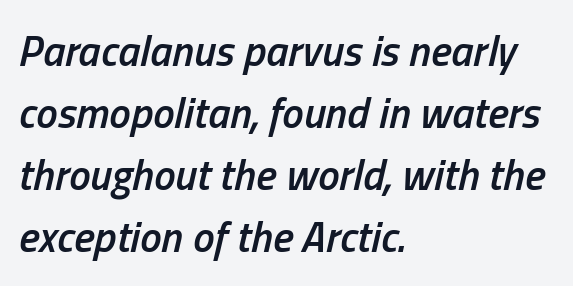
{"italic": "yes", "lean": "right", "slant_degrees": 13, "bold": "semi", "weight": "semibold", "width": "condensed", "stroke_contrast": "low", "x_height": "medium", "monospaced": "no", "underline": "no", "align": "left", "line_spacing": "normal", "line_spacing_ratio": 1.44, "letter_spacing": "normal", "letter_spacing_em": 0.0, "glyph_px": 43}
